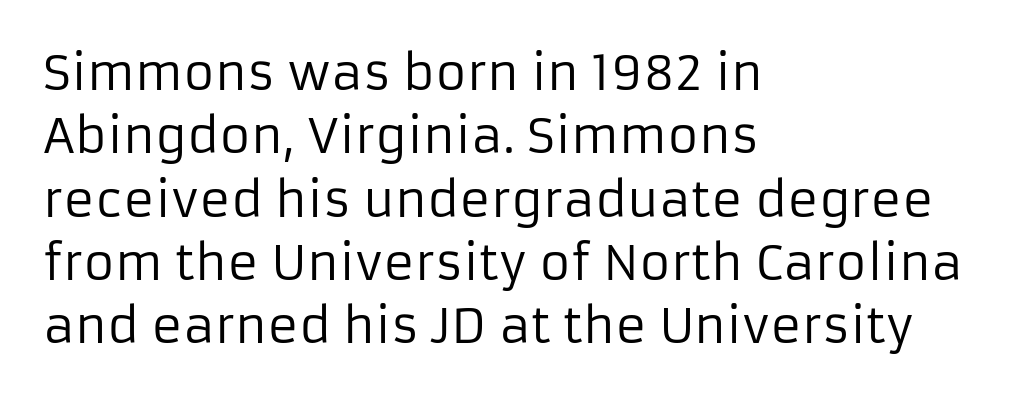
Each word holds together tightly as a unit, with standard inter-letter gaps. How would I describe the line gaps? Plain and ordinary. Typeset ragged right — the left edge is the straight one. The font's upright variant was chosen for this text.
